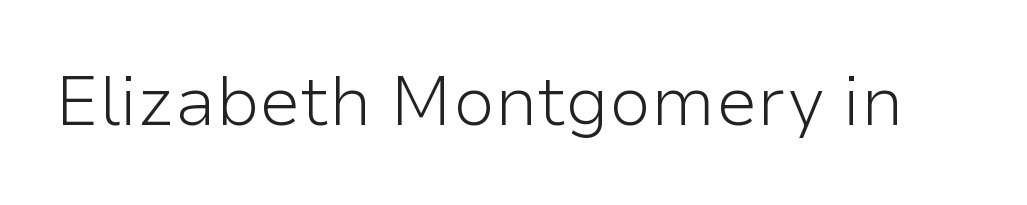
{"serif": "no", "italic": "no", "bold": "no", "weight": "light", "width": "normal", "stroke_contrast": "low", "x_height": "medium", "monospaced": "no", "underline": "no", "letter_spacing": "normal", "letter_spacing_em": 0.0, "glyph_px": 69}
